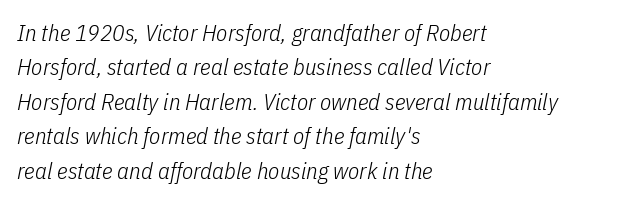
Q: Is the text bold? A: No.
Q: Is the text italic (slanted)? A: Yes, it leans right by about 11 degrees.
Q: Is the text underlined? A: No.
Q: How is the paragraph aligned? A: Left-aligned.
Q: Is the spacing between letters normal or unusually wide? A: Normal.
Q: Is the spacing between lines tight, normal or loose? A: Normal.
